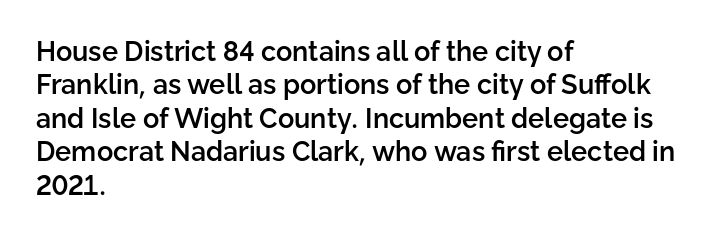
Moderately thickened strokes mark this as semibold type. A clean baseline with only descenders dipping below it. Line starts are locked; line ends wander. Honestly, the letter spacing is just normal — you wouldn't notice it. Italic? Not at all — the glyphs are vertical.
